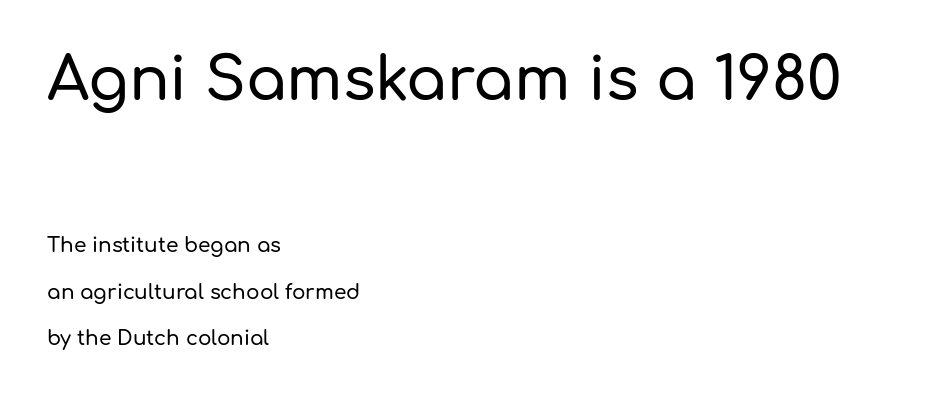
The image shows 60 px sans-serif type, upright; set left-aligned, loose line spacing (2.32x), normal letter spacing, not underlined; the first (top) block is 3.0x larger; low stroke contrast and a medium x-height.
